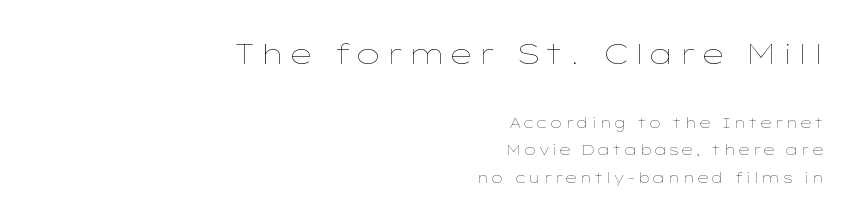
The line-height multiplier appears high, well above default. Every stem runs plumb, perpendicular to the baseline. The letterforms sit at book weight or below. The letters advance in unequal steps, a hallmark of proportional type.
